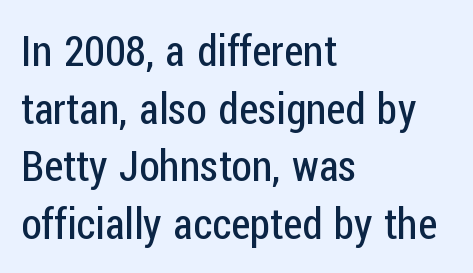
{"serif": "no", "italic": "no", "bold": "no", "weight": "regular", "width": "condensed", "stroke_contrast": "low", "x_height": "medium", "monospaced": "no", "underline": "no", "align": "left", "line_spacing": "normal", "line_spacing_ratio": 1.37, "letter_spacing": "normal", "letter_spacing_em": 0.0, "glyph_px": 42}
